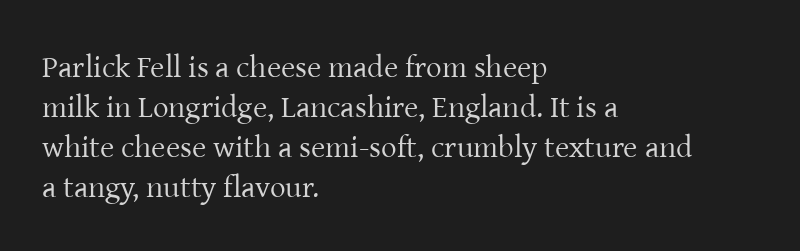
The image shows 31 px regular-weight serif type, upright; set left-aligned, normal line spacing (1.29x), normal letter spacing, not underlined; low stroke contrast and a medium x-height.
